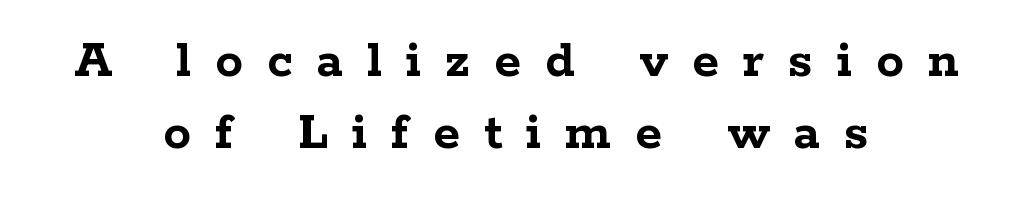
The image shows 55 px semibold, wide serif type, upright; set centered, normal line spacing (1.31x), unusually wide letter spacing (+0.44 em), not underlined; low stroke contrast and a medium x-height.
